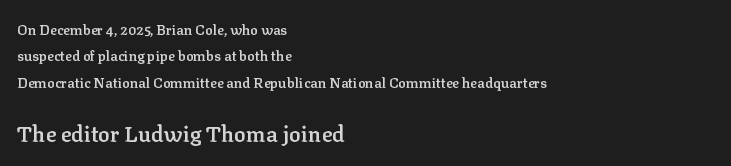
Q: Is the text bold? A: Semi-bold.
Q: Is the text italic (slanted)? A: No, it is upright.
Q: Is the text underlined? A: No.
Q: How is the paragraph aligned? A: Left-aligned.
Q: Is the spacing between letters normal or unusually wide? A: Normal.
Q: Which block of text is set in a larger size, the first (top) or the second (bottom)? A: The second (bottom) one.
